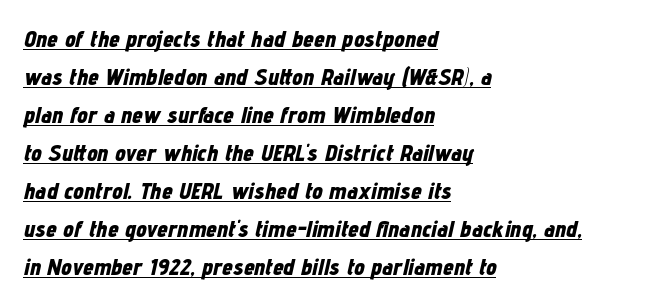
The image shows 24 px bold type, italic (leaning right); set left-aligned, normal line spacing (1.58x), normal letter spacing, underlined.
